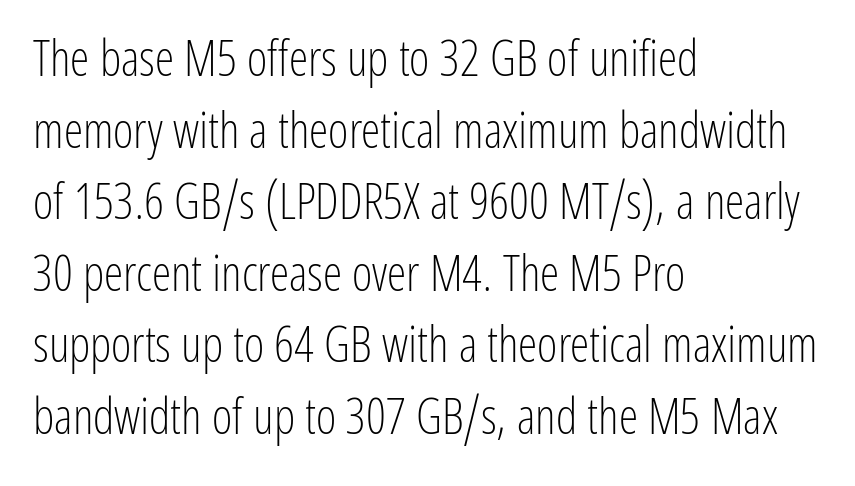
These glyphs show unthickened strokes, regular width or finer. Notice how the stems are strictly vertical — no italics here. Each word holds together tightly as a unit, with standard inter-letter gaps. The letters carry no serifs — their stems end cleanly without finishing strokes.
